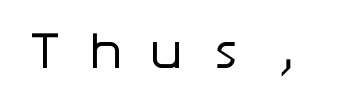
The image shows 52 px regular-weight sans-serif type, upright; set unusually wide letter spacing (+0.49 em), not underlined; low stroke contrast and a medium x-height.
